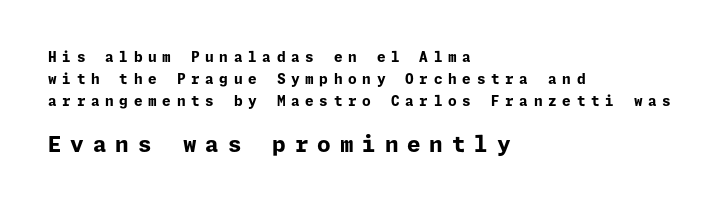
Q: Is the text bold? A: Yes.
Q: Is the text italic (slanted)? A: No, it is upright.
Q: Is the text underlined? A: No.
Q: How is the paragraph aligned? A: Left-aligned.
Q: Is the spacing between letters normal or unusually wide? A: Unusually wide.
Q: Is the spacing between lines tight, normal or loose? A: Normal.
Q: Which block of text is set in a larger size, the first (top) or the second (bottom)? A: The second (bottom) one.
